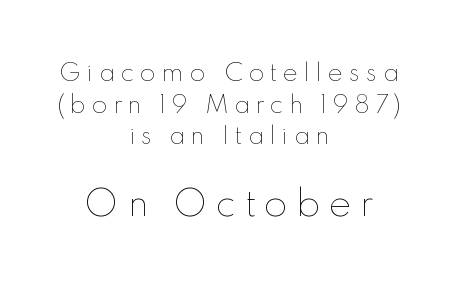
The image shows 34 px thin type, upright; set centered, normal line spacing (1.37x), unusually wide letter spacing (+0.26 em), not underlined; the second (bottom) block is 1.48x larger; a small x-height.
